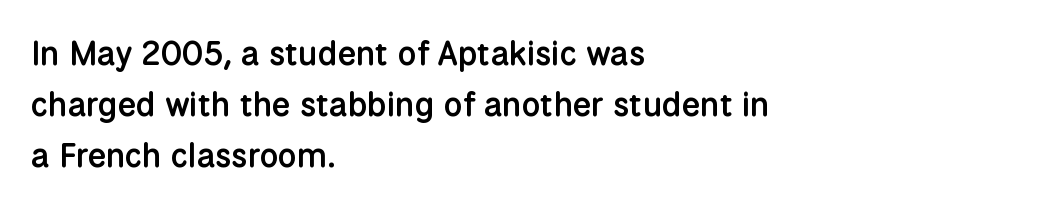
The image shows 33 px semibold sans-serif type, upright; set left-aligned, normal line spacing (1.54x), normal letter spacing, not underlined; low stroke contrast and a medium x-height.
